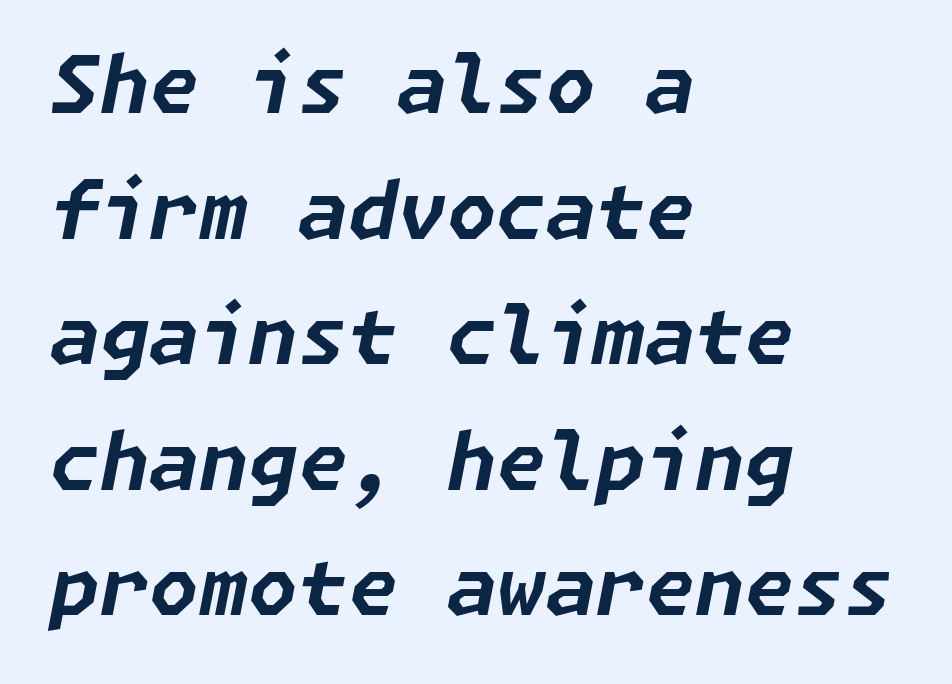
The image shows 80 px bold type, italic (leaning right); set left-aligned, normal line spacing (1.57x), normal letter spacing, not underlined; low stroke contrast and a medium x-height.
